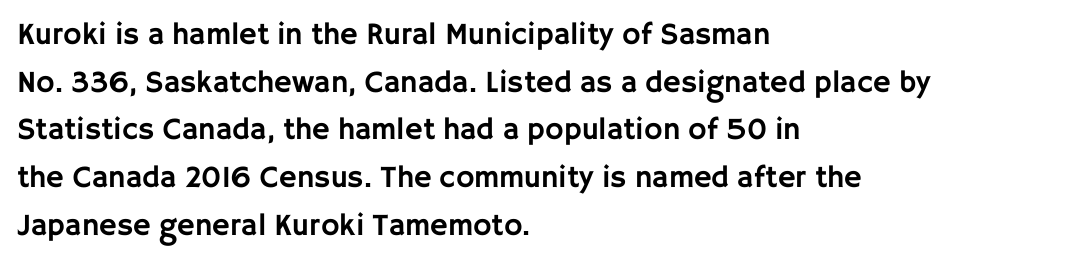
The image shows 31 px sans-serif type, upright; set left-aligned, normal line spacing (1.54x), normal letter spacing, not underlined; low stroke contrast and a large x-height.
